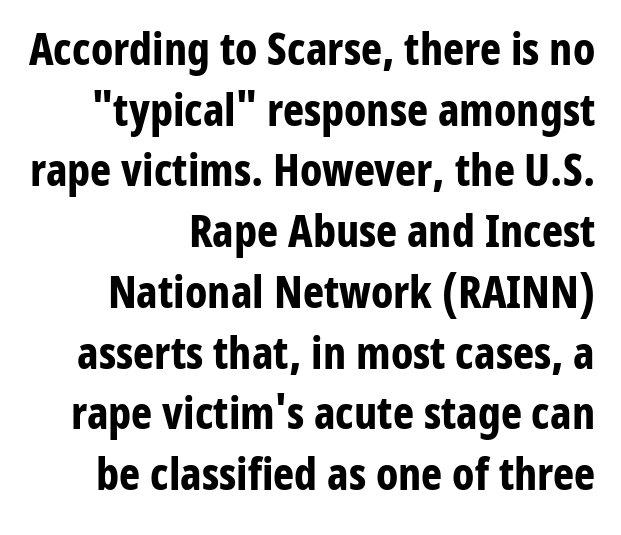
Q: Is the text bold? A: Yes.
Q: Is the text italic (slanted)? A: No, it is upright.
Q: Is the typeface a serif or a sans-serif typeface? A: Sans-serif.
Q: Is the text underlined? A: No.
Q: How is the paragraph aligned? A: Right-aligned.
Q: Is the spacing between letters normal or unusually wide? A: Normal.
Q: Is the spacing between lines tight, normal or loose? A: Normal.
Q: Width (condensed, normal, or wide)? A: Condensed.
Q: Stroke contrast? A: Low.
Q: x-height? A: Medium.
Q: Monospaced? A: No.
